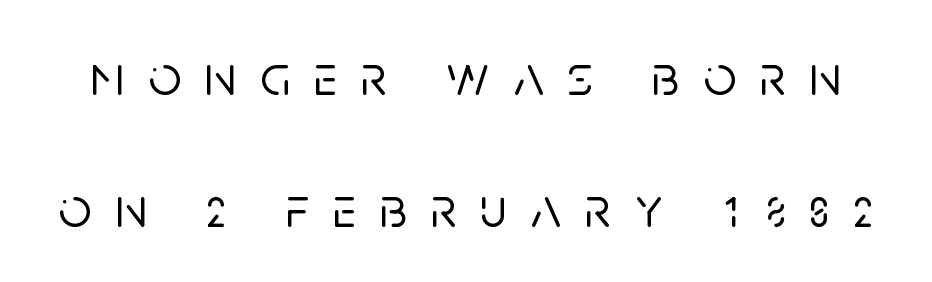
A great deal of white space separates one row of letters from the next. Nope, no serifs anywhere on these letters. Type without underlining. The letters stand upright; this is a roman face. Caption: expanded tracking, letters set apart.
